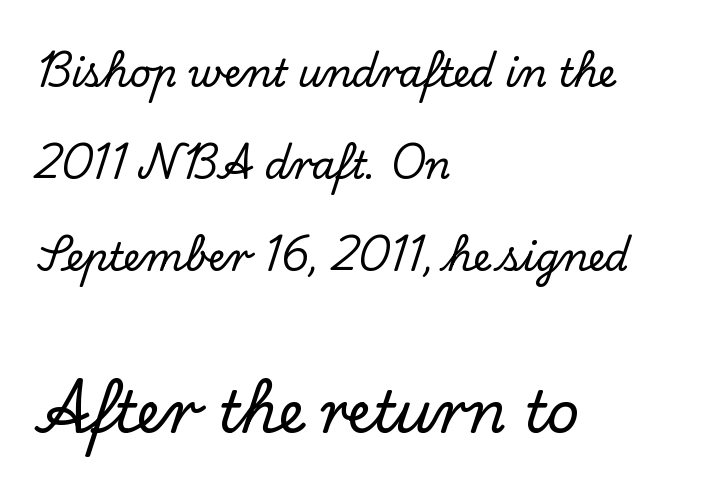
Q: Is the text italic (slanted)? A: Yes.
Q: Is the typeface a serif or a sans-serif typeface? A: Serif.
Q: Is the text underlined? A: No.
Q: How is the paragraph aligned? A: Left-aligned.
Q: Is the spacing between letters normal or unusually wide? A: Normal.
Q: Is the spacing between lines tight, normal or loose? A: Loose.
Q: Which block of text is set in a larger size, the first (top) or the second (bottom)? A: The second (bottom) one.
Q: Width (condensed, normal, or wide)? A: Normal.
Q: Stroke contrast? A: Low.
Q: x-height? A: Small.
Q: Monospaced? A: No.
